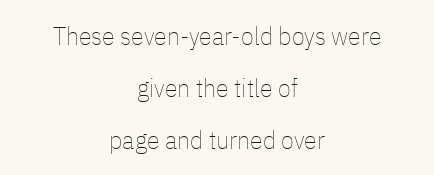
Q: Is the text bold? A: No.
Q: Is the text italic (slanted)? A: No, it is upright.
Q: Is the text underlined? A: No.
Q: How is the paragraph aligned? A: Centered.
Q: Is the spacing between letters normal or unusually wide? A: Normal.
Q: Is the spacing between lines tight, normal or loose? A: Loose.
